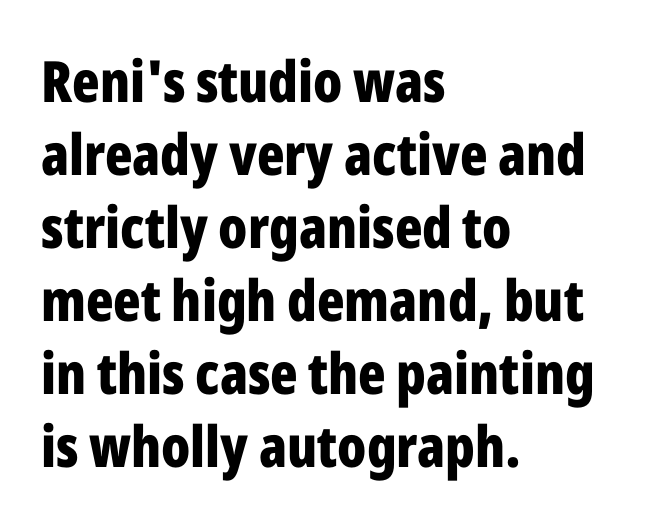
Q: Is the text bold? A: Yes.
Q: Is the text italic (slanted)? A: No, it is upright.
Q: Is the typeface a serif or a sans-serif typeface? A: Sans-serif.
Q: Is the text underlined? A: No.
Q: How is the paragraph aligned? A: Left-aligned.
Q: Is the spacing between letters normal or unusually wide? A: Normal.
Q: Is the spacing between lines tight, normal or loose? A: Normal.
Q: Width (condensed, normal, or wide)? A: Condensed.
Q: Stroke contrast? A: Low.
Q: x-height? A: Medium.
Q: Monospaced? A: No.
